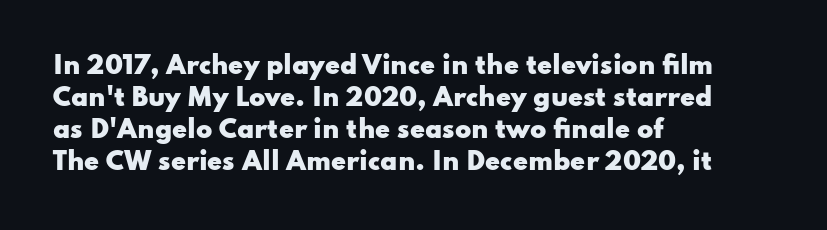
The image shows 24 px bold type, upright; set left-aligned, normal line spacing (1.33x), normal letter spacing, not underlined.
